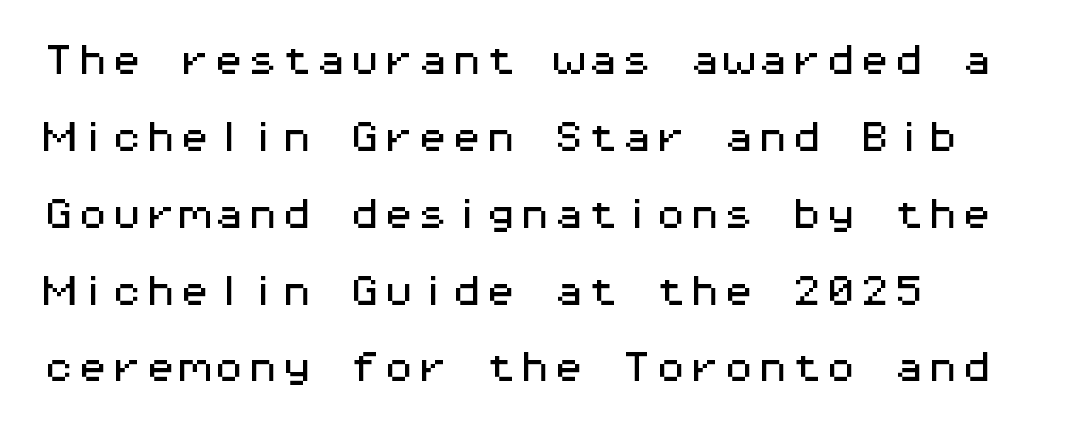
Unlike a traditional serif, this face leaves its strokes unadorned. Line beginnings align vertically; line endings do not. The rendering uses typewriter-style spacing with identical character cells. Vertical spacing — loose. Short note: letters normally spaced.
